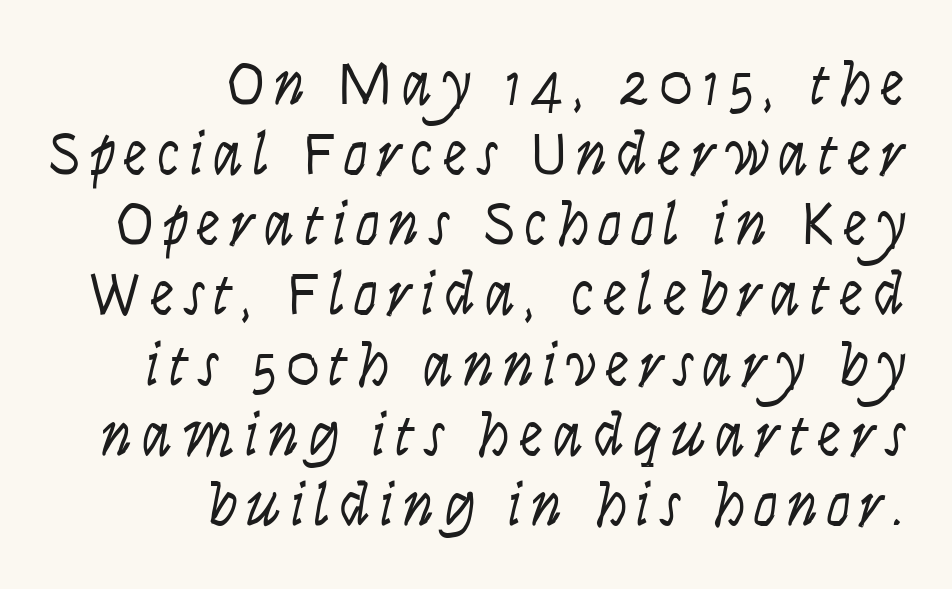
Note the varied advance widths — an 'i' is clearly narrower than an 'm'. Caption: multi-line text, flush right, ragged left. These glyphs show unthickened strokes, regular width or finer. The leading is snug, giving the passage a crowded texture. Each row of text sits above clean, open space. Italic? Definitely — the glyphs are oblique.
